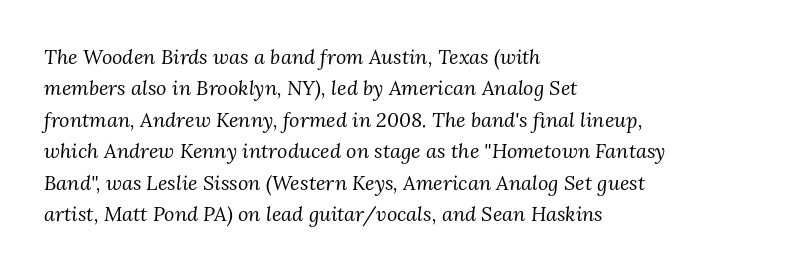
{"italic": "yes", "lean": "right", "slant_degrees": 3, "bold": "no", "underline": "no", "align": "left", "line_spacing": "normal", "line_spacing_ratio": 1.57, "letter_spacing": "normal", "letter_spacing_em": 0.0, "glyph_px": 20}
